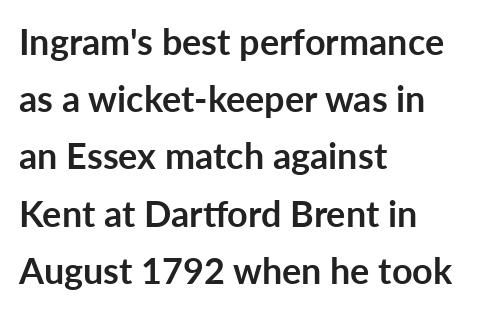
Successive baselines arrive at the customary interval. Bare-footed words on every line. Stroke terminals: plain, sans-serif. The face used here is proportionally spaced, like ordinary book or web type.
